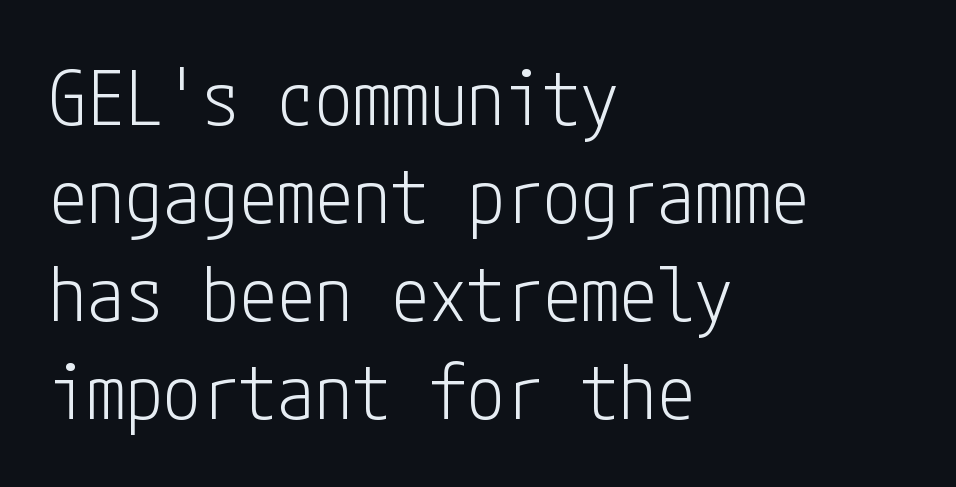
Q: Is the text bold? A: No.
Q: Is the text italic (slanted)? A: No, it is upright.
Q: Is the typeface a serif or a sans-serif typeface? A: Sans-serif.
Q: Is the text underlined? A: No.
Q: How is the paragraph aligned? A: Left-aligned.
Q: Is the spacing between letters normal or unusually wide? A: Normal.
Q: Is the spacing between lines tight, normal or loose? A: Normal.
Q: Width (condensed, normal, or wide)? A: Condensed.
Q: Stroke contrast? A: Low.
Q: x-height? A: Medium.
